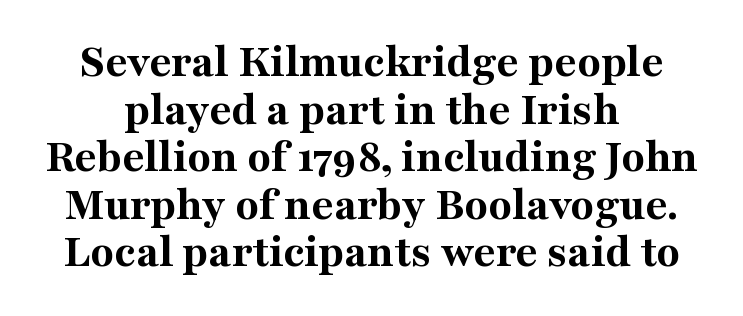
Q: Is the text bold? A: Yes.
Q: Is the text italic (slanted)? A: No, it is upright.
Q: Is the typeface a serif or a sans-serif typeface? A: Serif.
Q: Is the text underlined? A: No.
Q: Is the spacing between letters normal or unusually wide? A: Normal.
Q: Is the spacing between lines tight, normal or loose? A: Tight.
Q: Width (condensed, normal, or wide)? A: Normal.
Q: Stroke contrast? A: Medium.
Q: x-height? A: Medium.
Q: Monospaced? A: No.
